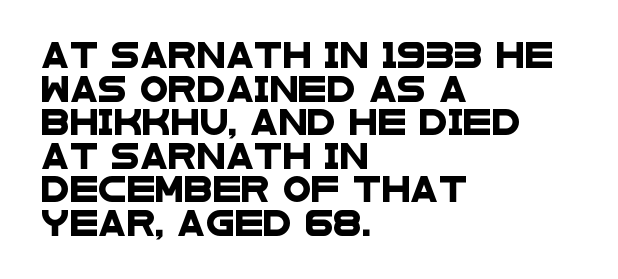
{"underline": "no", "align": "left", "line_spacing": "normal", "line_spacing_ratio": 1.29, "letter_spacing": "normal", "letter_spacing_em": 0.0, "glyph_px": 26}
